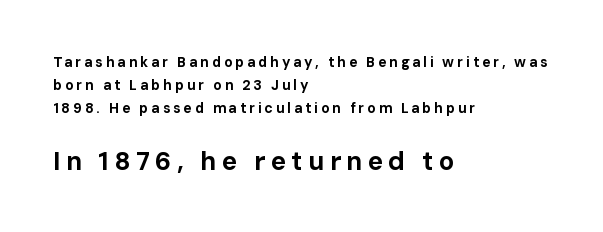
What weight is shown? A full bold with thick strokes. Descenders hang freely into open space. The emphasis by scale lands on block number two, below. Each word looks stretched out because of the extra space between its letters. Posture: straight, roman, zero tilt. The passage shown stacks its lines at a standard gap.
